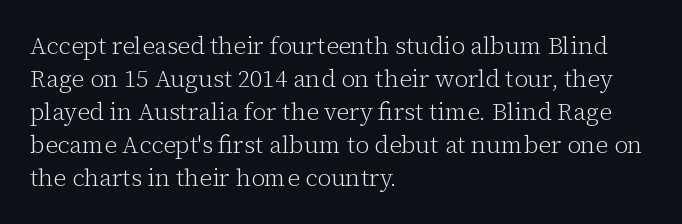
The image shows 24 px text type, upright; set left-aligned, normal line spacing (1.37x), normal letter spacing, not underlined.
